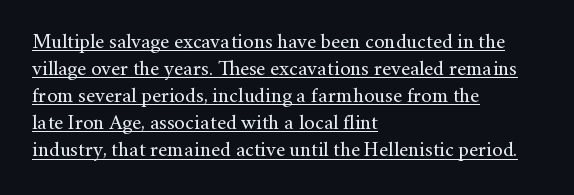
Q: Is the text bold? A: No.
Q: Is the text italic (slanted)? A: No, it is upright.
Q: Is the text underlined? A: Yes.
Q: How is the paragraph aligned? A: Left-aligned.
Q: Is the spacing between letters normal or unusually wide? A: Normal.
Q: Is the spacing between lines tight, normal or loose? A: Normal.
